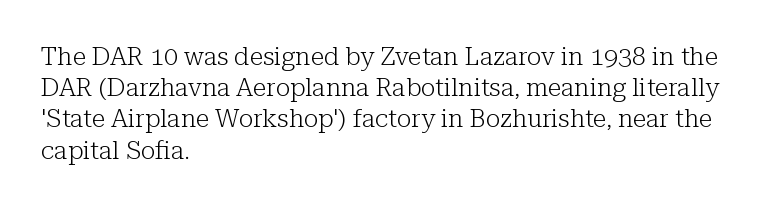
Q: Is the text bold? A: No.
Q: Is the text italic (slanted)? A: No, it is upright.
Q: Is the text underlined? A: No.
Q: How is the paragraph aligned? A: Left-aligned.
Q: Is the spacing between letters normal or unusually wide? A: Normal.
Q: Is the spacing between lines tight, normal or loose? A: Normal.
